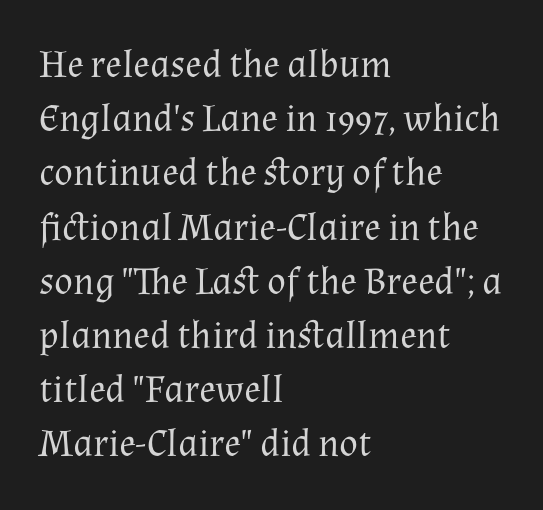
The image shows 39 px regular-weight serif type, upright; set left-aligned, normal line spacing (1.39x), normal letter spacing, not underlined; medium stroke contrast and a medium x-height.
